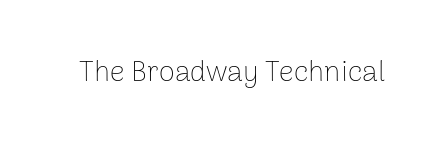
{"serif": "no", "italic": "no", "bold": "no", "weight": "thin", "width": "normal", "stroke_contrast": "low", "x_height": "medium", "monospaced": "no", "underline": "no", "letter_spacing": "normal", "letter_spacing_em": 0.0, "glyph_px": 29}
